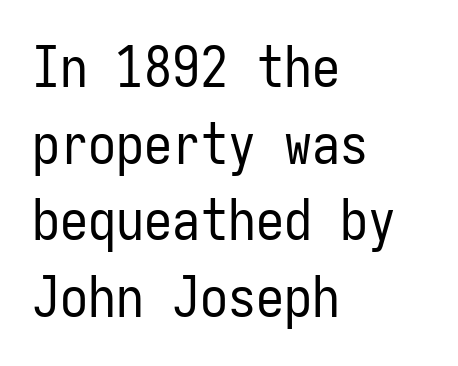
Q: Is the text bold? A: No.
Q: Is the text italic (slanted)? A: No, it is upright.
Q: Is the typeface a serif or a sans-serif typeface? A: Sans-serif.
Q: Is the text underlined? A: No.
Q: How is the paragraph aligned? A: Left-aligned.
Q: Is the spacing between letters normal or unusually wide? A: Normal.
Q: Is the spacing between lines tight, normal or loose? A: Normal.
Q: Width (condensed, normal, or wide)? A: Condensed.
Q: Stroke contrast? A: Low.
Q: x-height? A: Medium.
Q: Monospaced? A: Yes.
